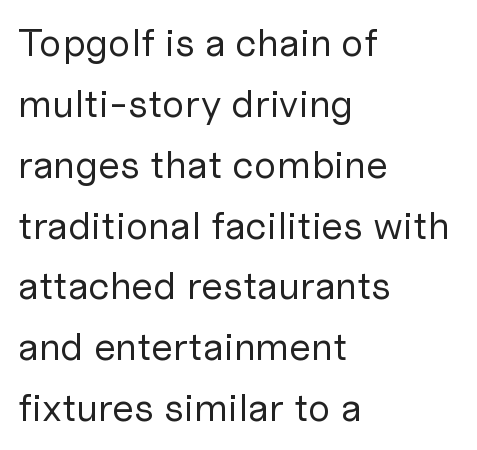
Q: Is the text bold? A: No.
Q: Is the text italic (slanted)? A: No, it is upright.
Q: Is the typeface a serif or a sans-serif typeface? A: Sans-serif.
Q: Is the text underlined? A: No.
Q: How is the paragraph aligned? A: Left-aligned.
Q: Is the spacing between letters normal or unusually wide? A: Normal.
Q: Is the spacing between lines tight, normal or loose? A: Normal.
Q: Width (condensed, normal, or wide)? A: Normal.
Q: Stroke contrast? A: Low.
Q: x-height? A: Medium.
Q: Monospaced? A: No.
